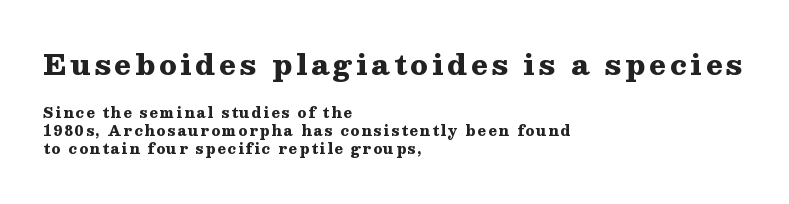
The image shows 28 px heavy, wide serif type, upright; set left-aligned, normal line spacing (1.3x), not underlined; the first (top) block is 2.0x larger; medium stroke contrast and a medium x-height.
